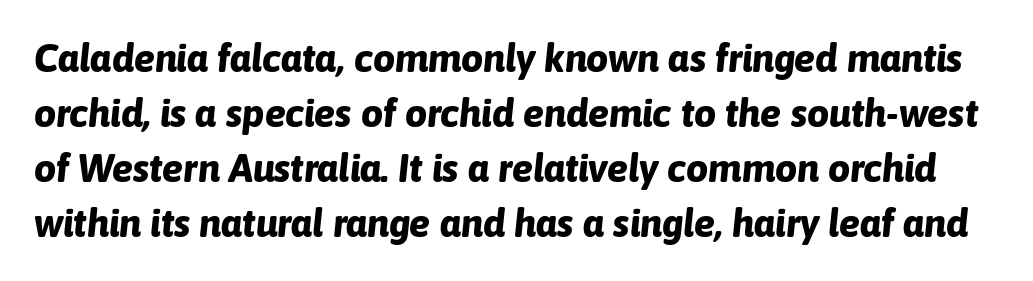
The image shows 39 px bold type, italic (leaning right); set normal line spacing (1.41x), normal letter spacing, not underlined; low stroke contrast and a medium x-height.
